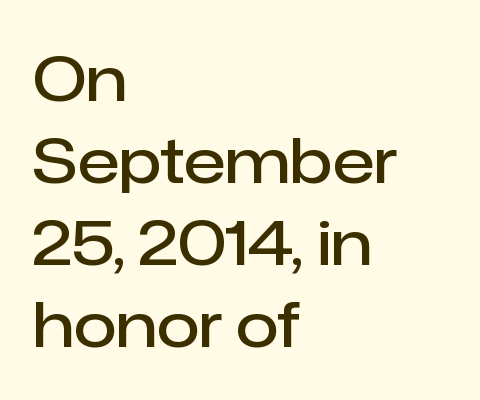
{"serif": "no", "italic": "no", "bold": "semi", "weight": "semibold", "width": "normal", "stroke_contrast": "low", "x_height": "medium", "monospaced": "no", "underline": "no", "align": "left", "line_spacing": "normal", "line_spacing_ratio": 1.32, "letter_spacing": "normal", "letter_spacing_em": 0.0, "glyph_px": 62}
